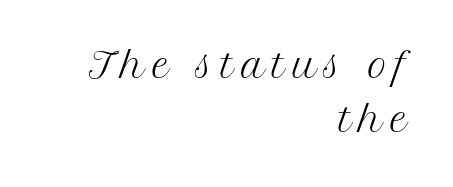
Q: Is the text bold? A: No.
Q: Is the text italic (slanted)? A: Yes.
Q: Is the text underlined? A: No.
Q: How is the paragraph aligned? A: Right-aligned.
Q: Is the spacing between letters normal or unusually wide? A: Unusually wide.
Q: Is the spacing between lines tight, normal or loose? A: Normal.
Q: Width (condensed, normal, or wide)? A: Normal.
Q: Stroke contrast? A: Medium.
Q: x-height? A: Medium.
Q: Monospaced? A: No.
